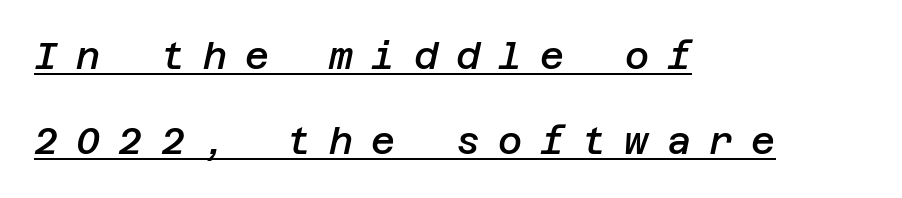
The image shows 37 px semibold type, italic (leaning right); set left-aligned, loose line spacing (2.31x), unusually wide letter spacing (+0.49 em), underlined; low stroke contrast and a large x-height.
